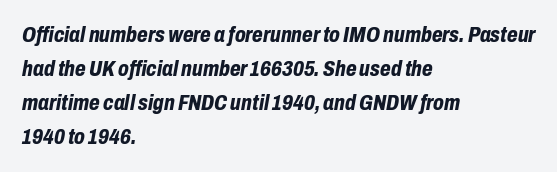
The typography opts for an oblique posture over an upright one. Observe the ordinary spacing: letters are neighbours, not strangers. A student would call this left alignment; a typographer would say flush left, rag right. These lines sit exactly where default settings would place them. The strokes are fattened all the way to bold.
